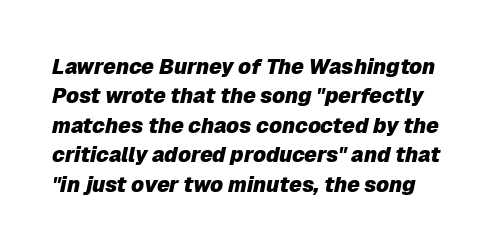
{"italic": "yes", "lean": "right", "slant_degrees": 12, "bold": "yes", "underline": "no", "line_spacing": "normal", "line_spacing_ratio": 1.4, "letter_spacing": "normal", "letter_spacing_em": 0.0, "glyph_px": 21}
